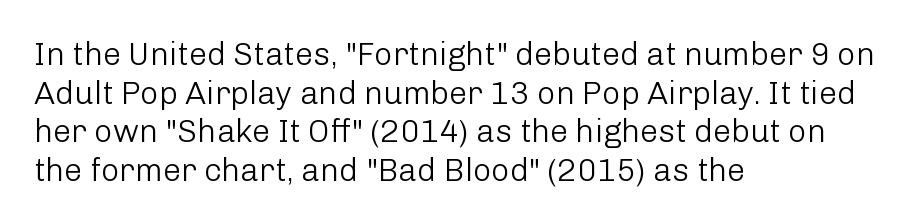
Q: Is the text bold? A: No.
Q: Is the text italic (slanted)? A: No, it is upright.
Q: Is the typeface a serif or a sans-serif typeface? A: Sans-serif.
Q: Is the text underlined? A: No.
Q: How is the paragraph aligned? A: Left-aligned.
Q: Is the spacing between letters normal or unusually wide? A: Normal.
Q: Width (condensed, normal, or wide)? A: Normal.
Q: Stroke contrast? A: Low.
Q: x-height? A: Medium.
Q: Monospaced? A: No.
